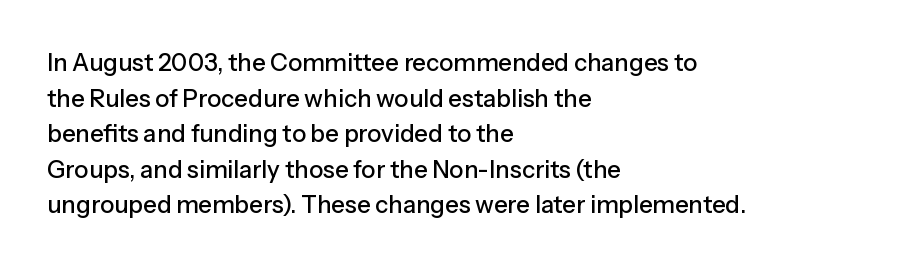
{"italic": "no", "underline": "no", "align": "left", "line_spacing": "normal", "line_spacing_ratio": 1.48, "letter_spacing": "normal", "letter_spacing_em": 0.0, "glyph_px": 24}
